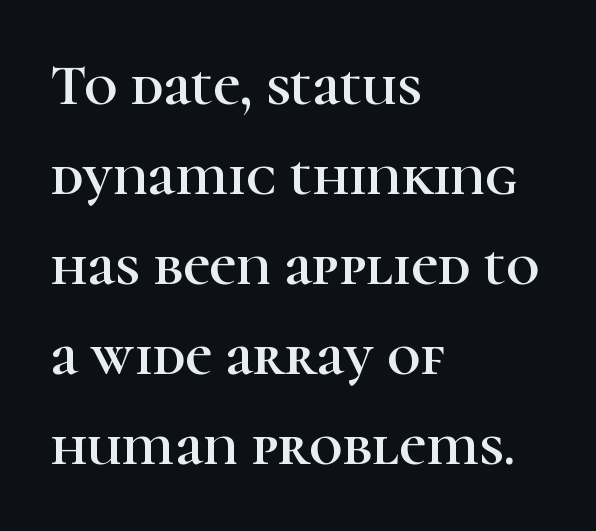
The lines in this sample share a left origin and differ only in where they stop. Just letters on the line, the space beneath them empty. Interline gaps are of average width in this sample. A typesetter would call this proportional, since set widths differ per character. You can tell from the footed stems that serif type was used. Tall strokes in this sample are plumb rather than angled.
